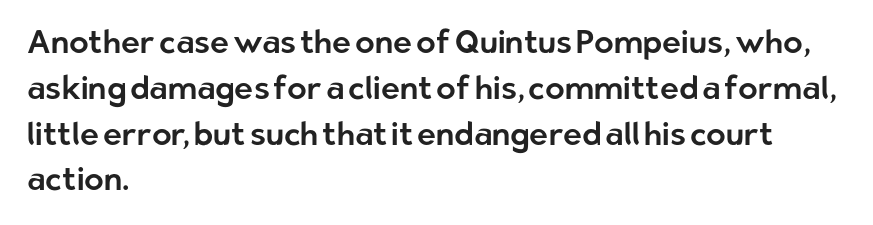
{"serif": "no", "italic": "no", "width": "normal", "stroke_contrast": "low", "x_height": "medium", "monospaced": "no", "underline": "no", "align": "left", "line_spacing": "normal", "line_spacing_ratio": 1.43, "letter_spacing": "normal", "letter_spacing_em": 0.0, "glyph_px": 32}
